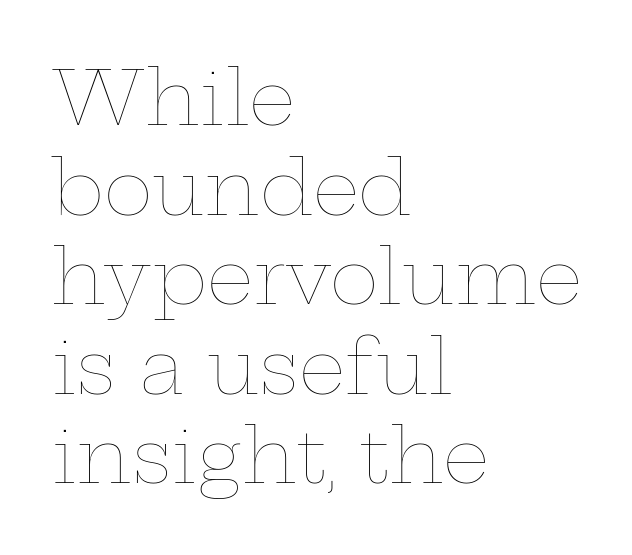
Q: Is the text bold? A: No.
Q: Is the text italic (slanted)? A: No, it is upright.
Q: Is the text underlined? A: No.
Q: How is the paragraph aligned? A: Left-aligned.
Q: Is the spacing between letters normal or unusually wide? A: Normal.
Q: Width (condensed, normal, or wide)? A: Wide.
Q: Stroke contrast? A: Low.
Q: x-height? A: Medium.
Q: Monospaced? A: No.
